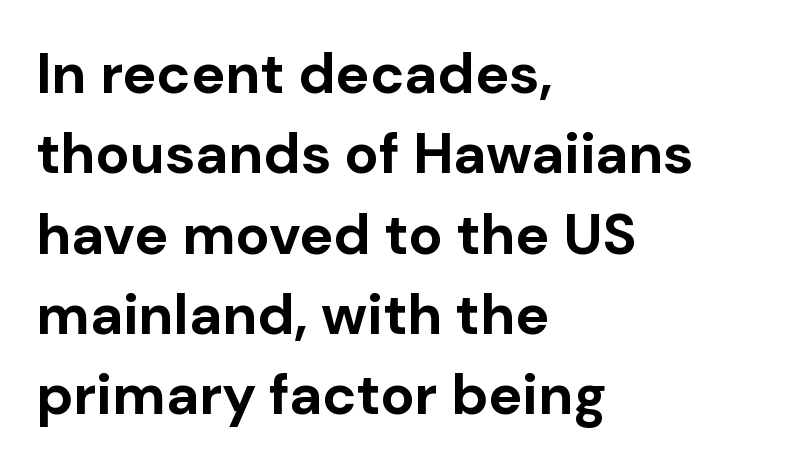
The image shows 57 px bold sans-serif type, upright; set left-aligned, normal line spacing (1.41x), normal letter spacing, not underlined; low stroke contrast and a medium x-height.
